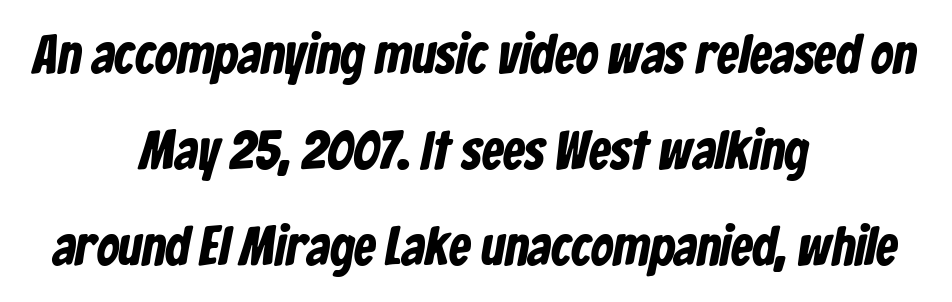
Horizontally, the lines are justified to the midpoint only. Check under the words: just untouched page. This sample has the flowing, uneven cadence of proportional lettering. The text was rendered using a sans face with plain stroke endings.
